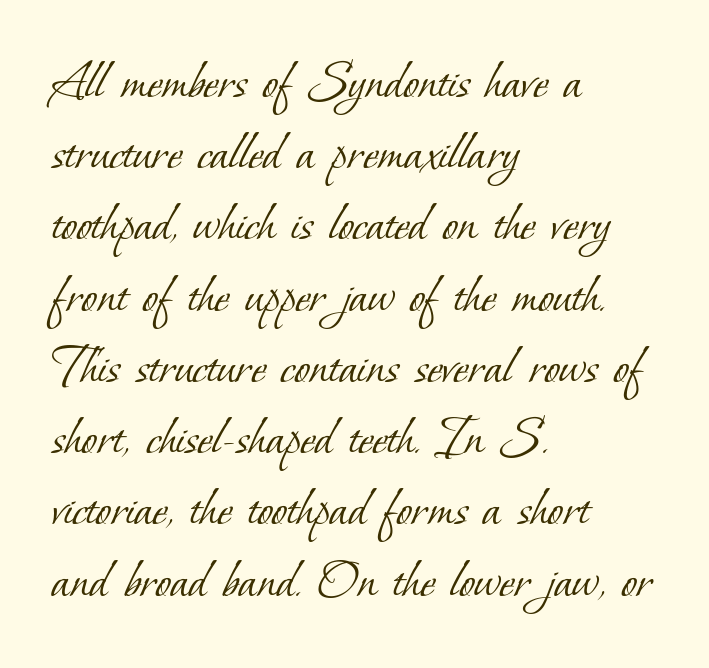
Q: Is the text bold? A: No.
Q: Is the typeface a serif or a sans-serif typeface? A: Serif.
Q: Is the text underlined? A: No.
Q: How is the paragraph aligned? A: Left-aligned.
Q: Is the spacing between letters normal or unusually wide? A: Normal.
Q: Is the spacing between lines tight, normal or loose? A: Normal.
Q: Width (condensed, normal, or wide)? A: Normal.
Q: Stroke contrast? A: Low.
Q: x-height? A: Small.
Q: Monospaced? A: No.
